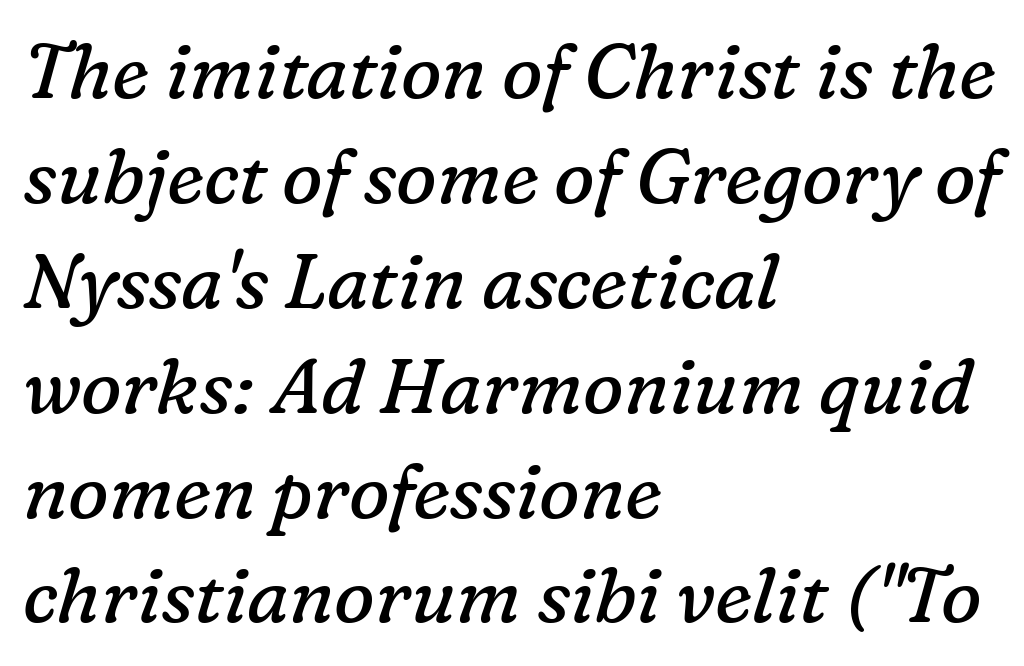
The image shows 76 px regular-weight serif type, italic (leaning right); set left-aligned, normal line spacing (1.38x), normal letter spacing, not underlined; low stroke contrast and a medium x-height.
